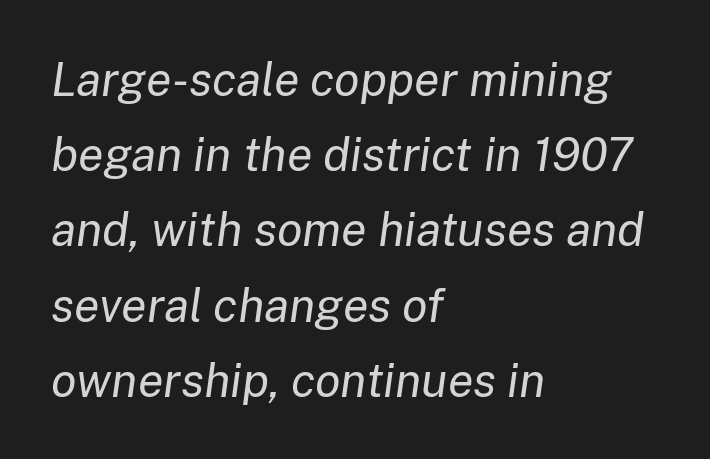
The passage shown leans; its letterforms are oblique. Notice how descenders clear the ascenders below comfortably — that's standard leading. The space directly below the letters is spotless. One-word summary of the alignment: left.
